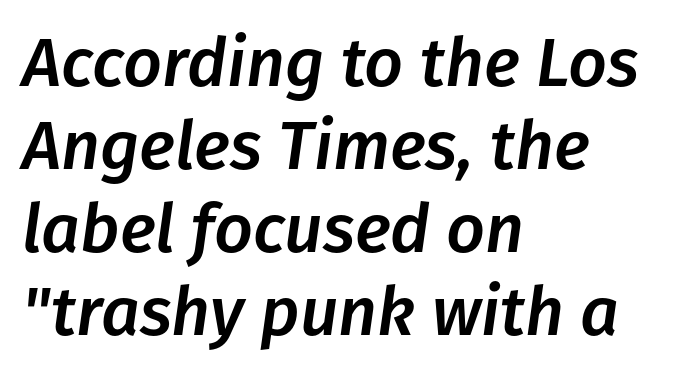
{"italic": "yes", "lean": "right", "slant_degrees": 8, "width": "normal", "stroke_contrast": "low", "x_height": "medium", "monospaced": "no", "underline": "no", "align": "left", "line_spacing_ratio": 1.22, "letter_spacing": "normal", "letter_spacing_em": 0.0, "glyph_px": 68}
